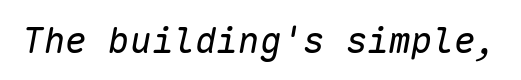
{"italic": "yes", "lean": "right", "slant_degrees": 10, "bold": "no", "weight": "regular", "width": "normal", "stroke_contrast": "low", "x_height": "medium", "monospaced": "yes", "underline": "no", "letter_spacing": "normal", "letter_spacing_em": 0.0, "glyph_px": 36}
